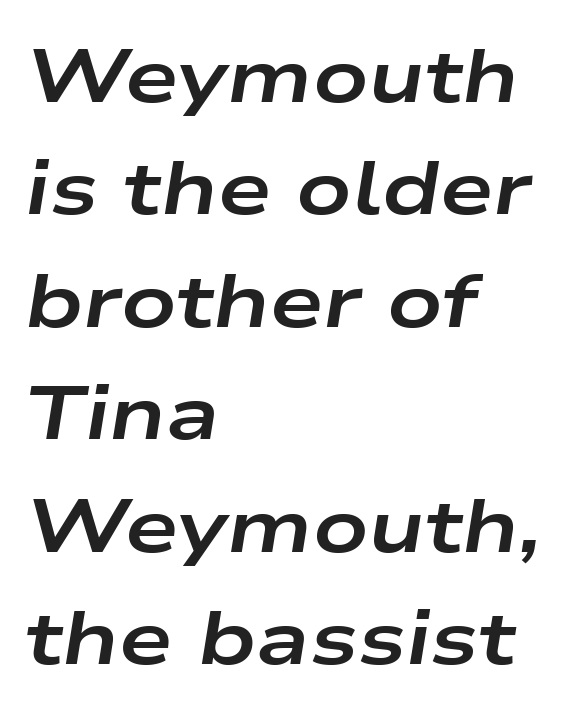
The image shows 76 px bold, wide type, italic (leaning right); set left-aligned, normal line spacing (1.48x), normal letter spacing, not underlined; low stroke contrast and a medium x-height.
